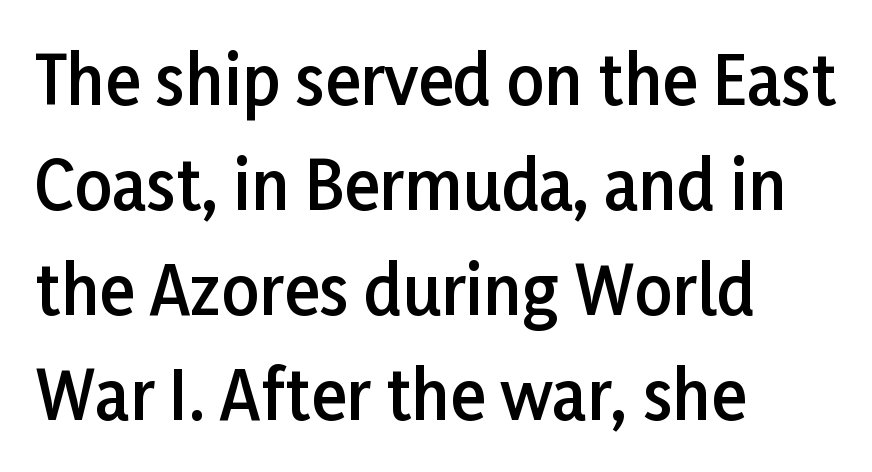
{"serif": "no", "italic": "no", "bold": "semi", "weight": "semibold", "width": "normal", "stroke_contrast": "low", "x_height": "medium", "monospaced": "no", "underline": "no", "align": "left", "line_spacing": "normal", "line_spacing_ratio": 1.59, "letter_spacing": "normal", "letter_spacing_em": 0.0, "glyph_px": 66}
